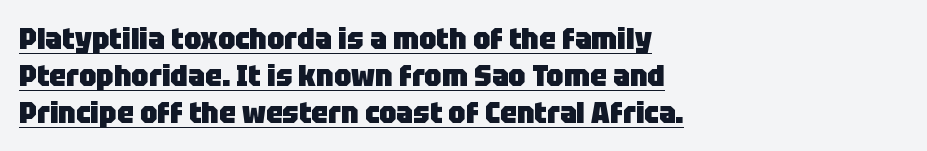
Casual observation: everything's shoved over to the left. Standard letterfit; no display-style spreading of the glyphs. Posture: upright roman. Typesetter's note: full bold, strokes at maximum text heaviness. Is this a sans? Yes — the strokes have no serifs.
